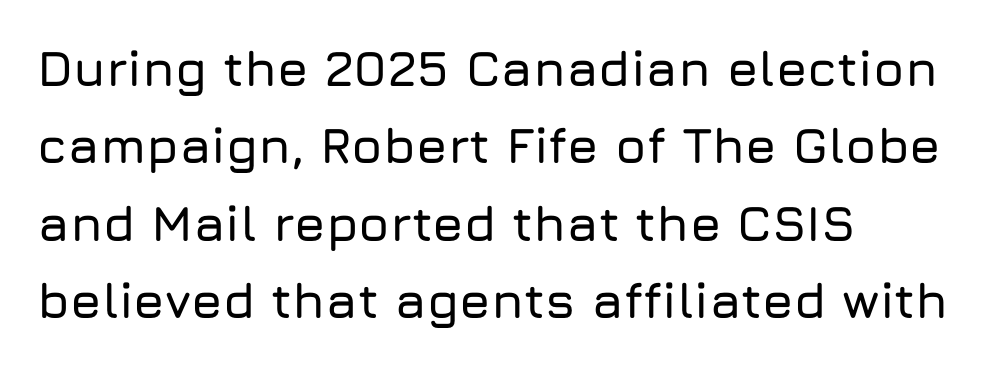
Do the characters align in a grid? No, the font is proportional. Is there any slant? The stems are plumb. No extra tracking has been applied to these lines. The rendering anchors every line to the left-hand side. The designer went with a sans here, leaving each stem footless. The rendering uses a moderate line-height, typical for paragraphs.
